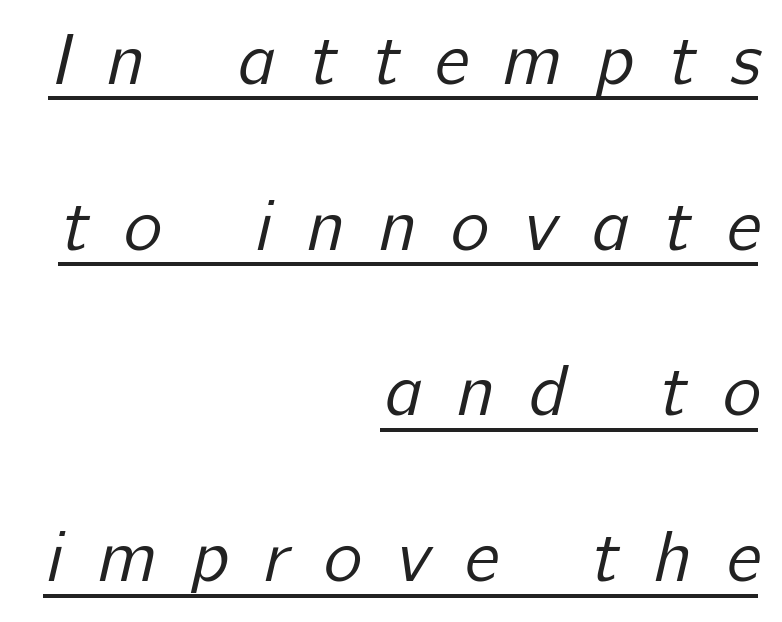
Q: Is the text bold? A: No.
Q: Is the typeface a serif or a sans-serif typeface? A: Sans-serif.
Q: Is the text underlined? A: Yes.
Q: How is the paragraph aligned? A: Right-aligned.
Q: Is the spacing between letters normal or unusually wide? A: Unusually wide.
Q: Is the spacing between lines tight, normal or loose? A: Loose.
Q: Width (condensed, normal, or wide)? A: Normal.
Q: Stroke contrast? A: Low.
Q: x-height? A: Medium.
Q: Monospaced? A: No.
